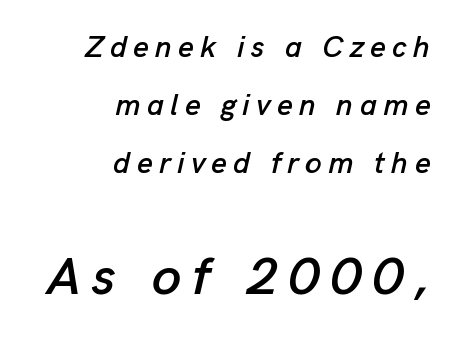
One-word summary of the alignment: right. The second block has been scaled up relative to the first. The specimen omits any rule beneath the text block's lines. Would a proofreader flag this as italicized? Yes.
